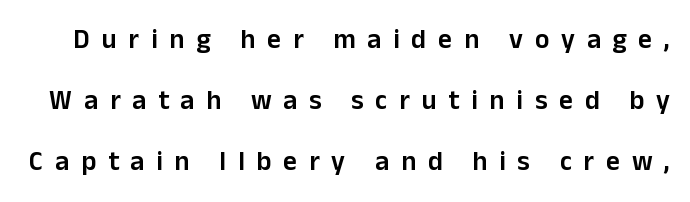
The gap between lines stays unmarked. The passage shown is semibold, sitting just below true bold. The type is letterspaced generously, with wide tracking. Posture: upright roman. Leading: increased.
